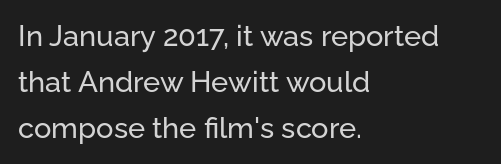
Q: Is the text italic (slanted)? A: No, it is upright.
Q: Is the typeface a serif or a sans-serif typeface? A: Sans-serif.
Q: Is the text underlined? A: No.
Q: How is the paragraph aligned? A: Left-aligned.
Q: Is the spacing between letters normal or unusually wide? A: Normal.
Q: Is the spacing between lines tight, normal or loose? A: Normal.
Q: Width (condensed, normal, or wide)? A: Normal.
Q: Stroke contrast? A: Low.
Q: x-height? A: Medium.
Q: Monospaced? A: No.
